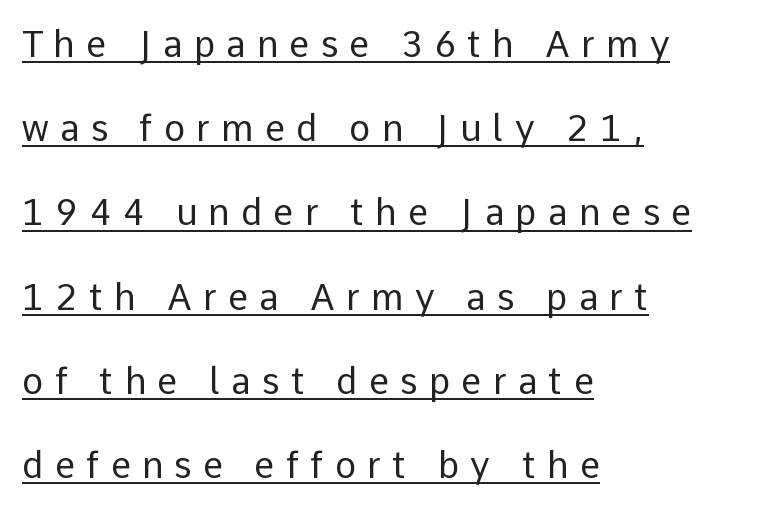
{"serif": "no", "italic": "no", "bold": "no", "weight": "regular", "width": "normal", "stroke_contrast": "low", "x_height": "medium", "monospaced": "no", "underline": "yes", "align": "left", "line_spacing": "loose", "line_spacing_ratio": 2.34, "letter_spacing": "wide", "letter_spacing_em": 0.31, "glyph_px": 36}
